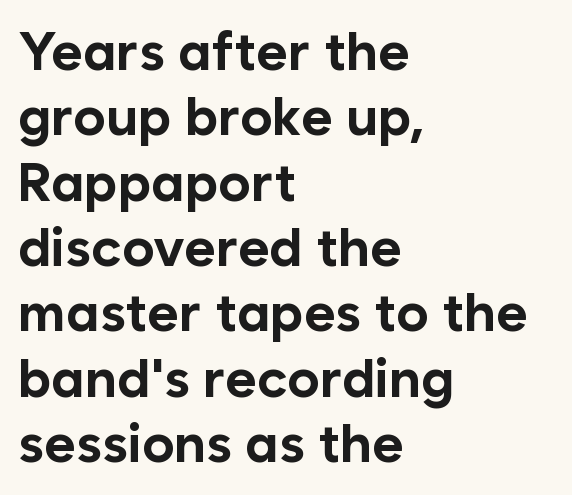
Q: Is the text bold? A: Yes.
Q: Is the text italic (slanted)? A: No, it is upright.
Q: Is the typeface a serif or a sans-serif typeface? A: Sans-serif.
Q: Is the text underlined? A: No.
Q: How is the paragraph aligned? A: Left-aligned.
Q: Is the spacing between letters normal or unusually wide? A: Normal.
Q: Width (condensed, normal, or wide)? A: Normal.
Q: Stroke contrast? A: Low.
Q: x-height? A: Medium.
Q: Monospaced? A: No.
